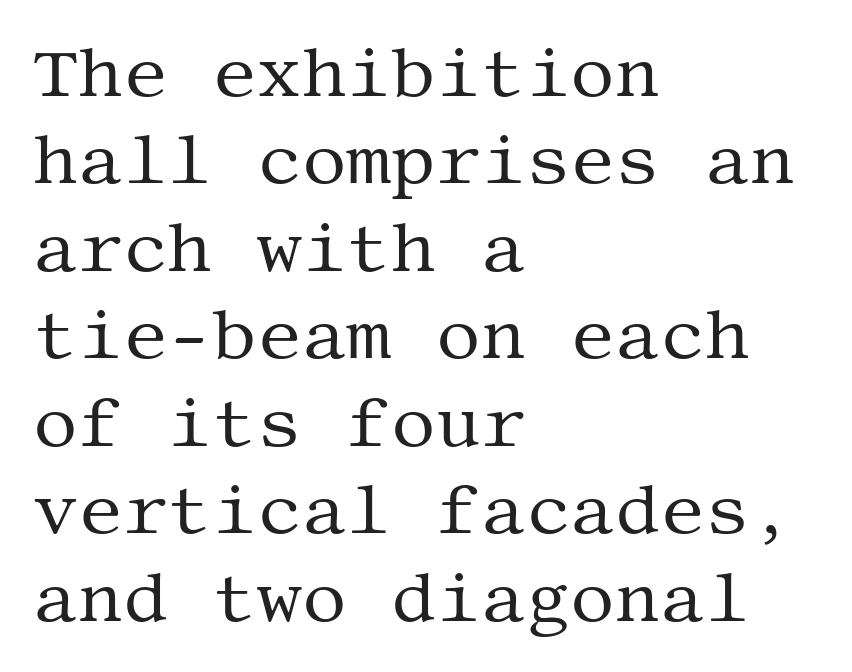
How are the letters spaced? Ordinarily, with no added tracking. Quick note: interline space is typical. The axis of the letterforms is exactly vertical. Words float on clear page, feet unadorned. A student would call this left alignment; a typographer would say flush left, rag right.
